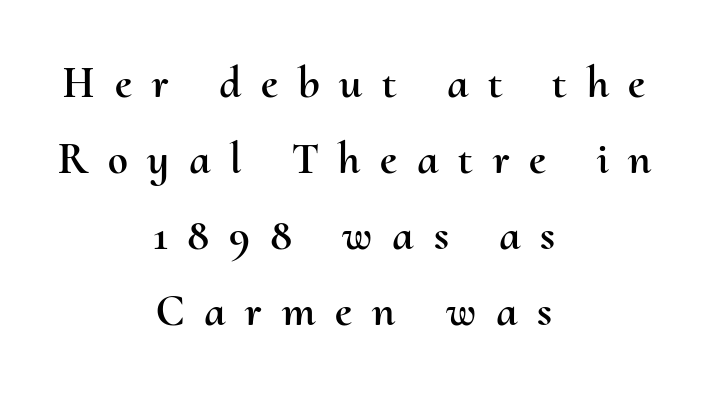
The image shows 45 px text type, upright; set centered, normal line spacing (1.69x), unusually wide letter spacing (+0.44 em), not underlined; medium stroke contrast and a small x-height.
